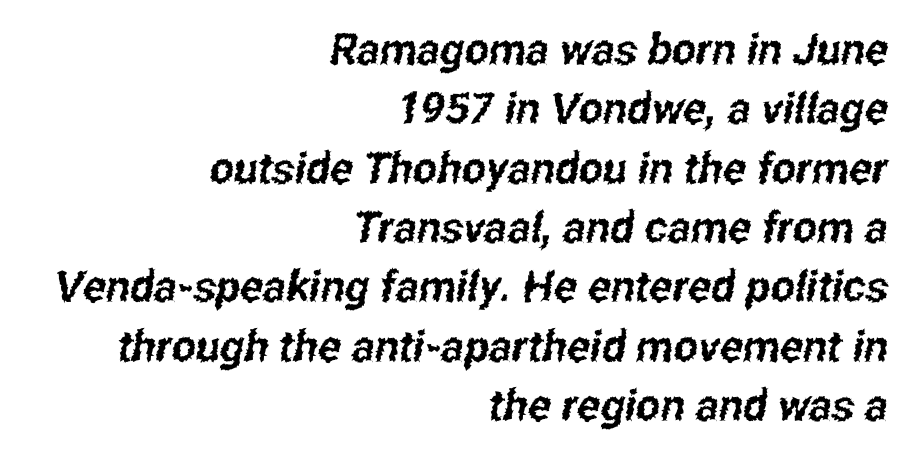
Q: Is the typeface a serif or a sans-serif typeface? A: Sans-serif.
Q: Is the text underlined? A: No.
Q: How is the paragraph aligned? A: Right-aligned.
Q: Is the spacing between letters normal or unusually wide? A: Normal.
Q: Is the spacing between lines tight, normal or loose? A: Normal.
Q: Width (condensed, normal, or wide)? A: Condensed.
Q: Stroke contrast? A: Low.
Q: x-height? A: Medium.
Q: Monospaced? A: No.
